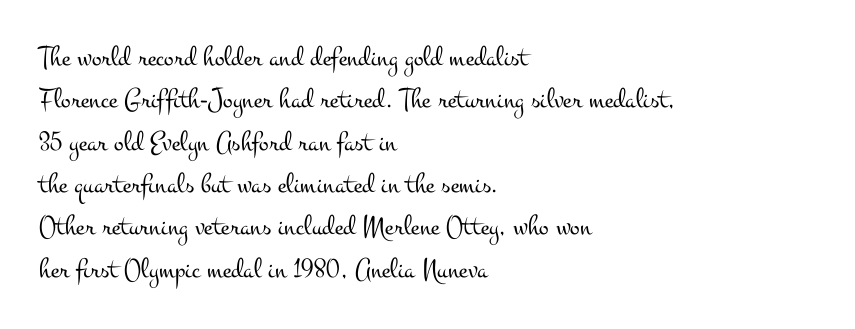
The rows are spaced the way most documents space them. These lines are rendered in a variable-pitch font. Unbolded letterforms with no extra heft. Visually the block forms a straight wall on the left and a jagged coastline on the right.
